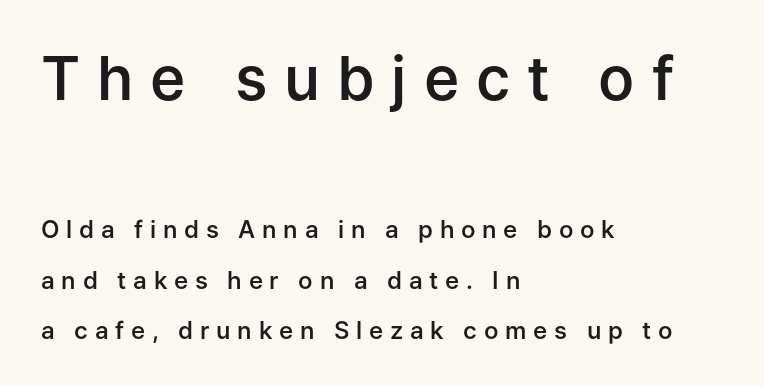
I'd call this a sans setting — the letters go barefoot. Strokes here are thickened, but only to semibold level. No italicization has been applied; the sample stays upright. These lines are rendered in a variable-pitch font. Visually, the top section dominates because its glyphs are scaled up.
